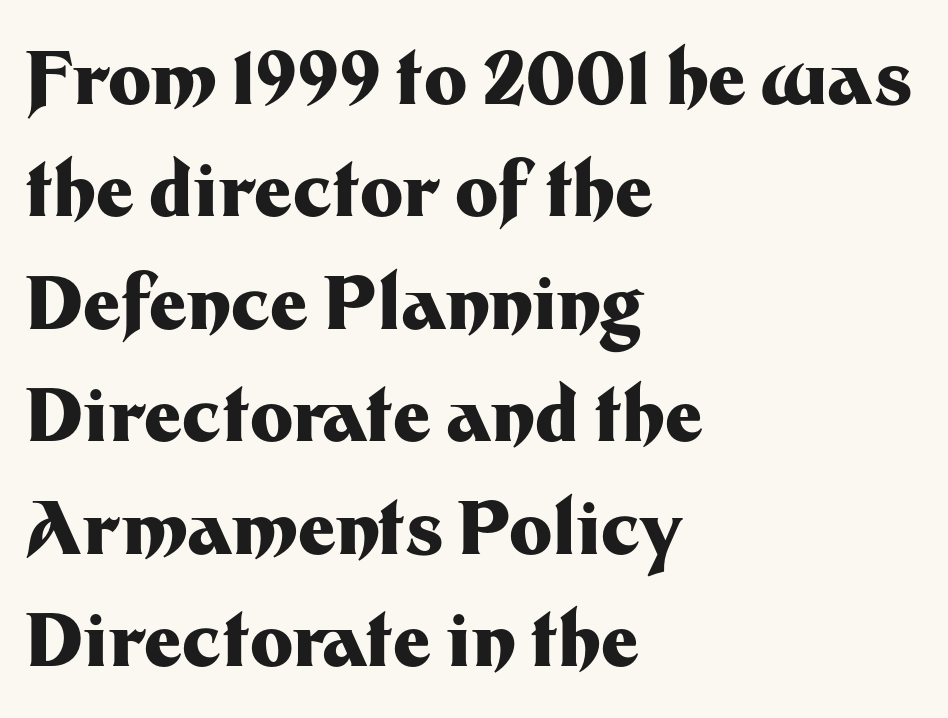
The image shows 73 px heavy sans-serif type, upright; set left-aligned, normal line spacing (1.54x), normal letter spacing, not underlined; medium stroke contrast and a medium x-height.
